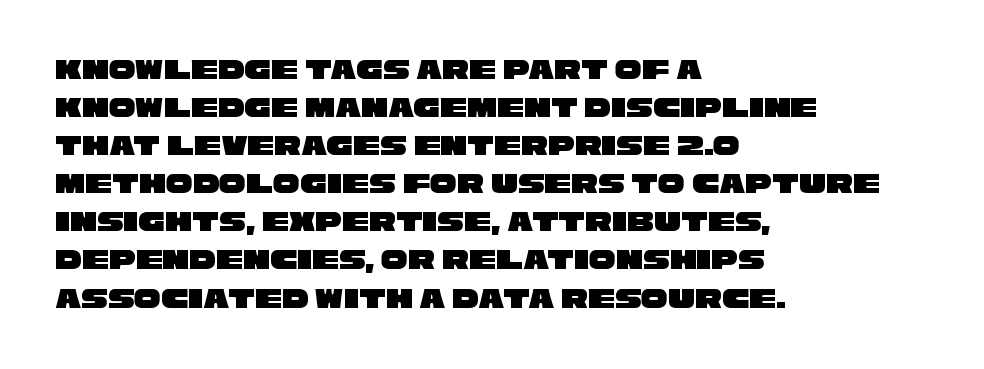
A sans-serif font was chosen for this passage. Has an underline been added? It has not. Observe the ordinary spacing: letters are neighbours, not strangers. This rendering uses left alignment, leaving the right contour irregular. A typesetter would call this proportional, since set widths differ per character. The lines sit at an ordinary, default distance from one another.
